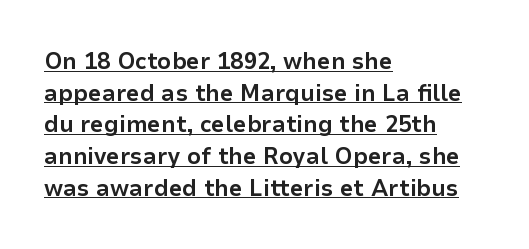
{"italic": "no", "bold": "yes", "underline": "yes", "align": "left", "line_spacing": "normal", "line_spacing_ratio": 1.32, "letter_spacing": "normal", "letter_spacing_em": 0.0, "glyph_px": 24}
